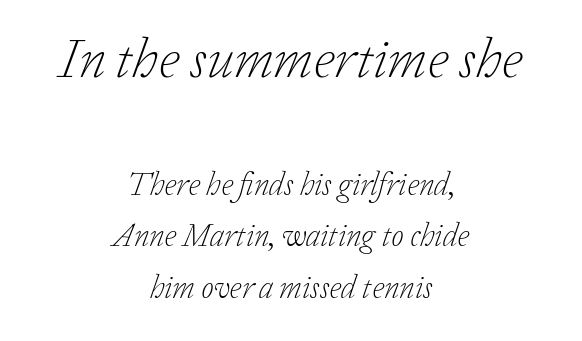
{"serif": "yes", "italic": "yes", "lean": "right", "slant_degrees": 20, "bold": "no", "weight": "light", "width": "normal", "stroke_contrast": "low", "x_height": "medium", "monospaced": "no", "underline": "no", "align": "center", "line_spacing": "normal", "line_spacing_ratio": 1.62, "letter_spacing": "normal", "letter_spacing_em": 0.0, "larger_block": "first", "size_ratio": 1.75, "glyph_px": 56}
